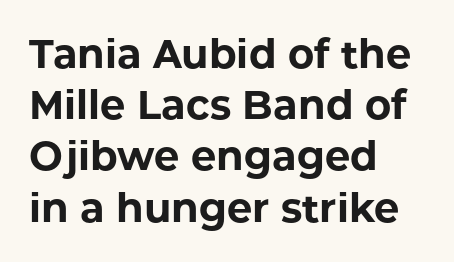
When letters stand straight like this, we call the style roman or upright. Compared with a centered layout, this one pins lines to the left instead. Regarding serifs, this sample does without them. Letter spacing: default. The space directly below the letters is spotless.
